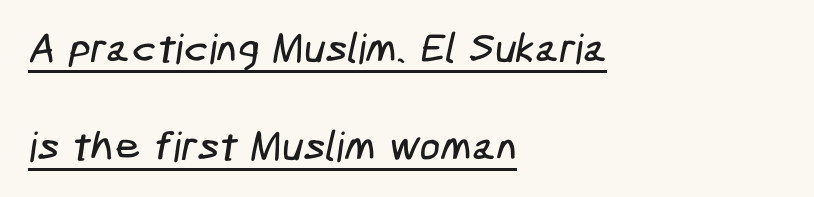
The rendering keeps characters at their native spacing. A continuous stroke trails under the words, as in a hyperlink. One-word summary of the alignment: left. The font family rendered here belongs to the sans-serif group.
